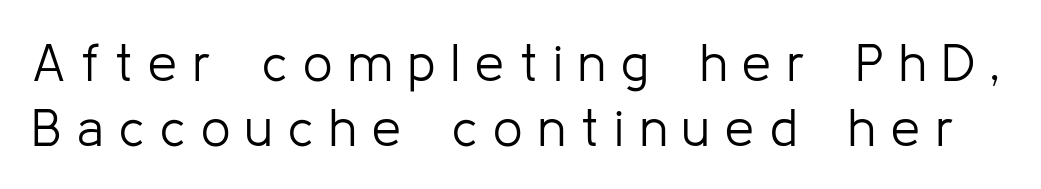
{"serif": "no", "italic": "no", "bold": "no", "weight": "light", "width": "normal", "stroke_contrast": "low", "x_height": "medium", "monospaced": "no", "underline": "no", "line_spacing": "normal", "line_spacing_ratio": 1.25, "letter_spacing": "wide", "letter_spacing_em": 0.3, "glyph_px": 52}
